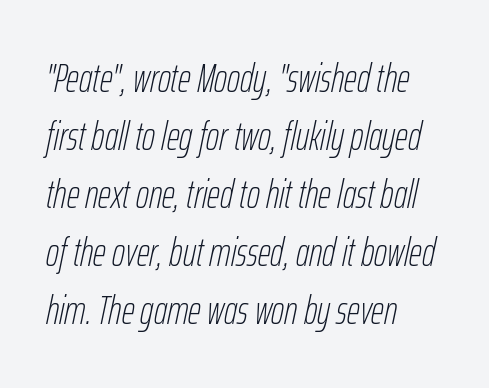
{"italic": "yes", "lean": "right", "slant_degrees": 12, "bold": "no", "weight": "thin", "width": "condensed", "stroke_contrast": "low", "x_height": "medium", "monospaced": "no", "underline": "no", "align": "left", "line_spacing": "normal", "line_spacing_ratio": 1.45, "letter_spacing": "normal", "letter_spacing_em": 0.0, "glyph_px": 40}
